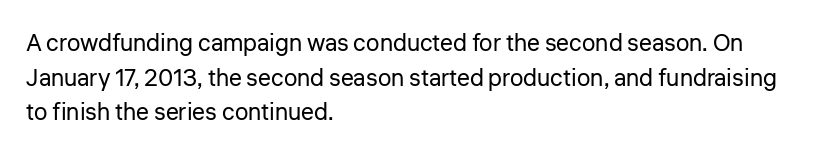
Regarding leading, the lines here are spaced in the standard way. The letters look calm and open, with moderate or lighter stems. Layout note: lines flush left. The rendering keeps characters at their native spacing. The lettering stays uniformly vertical, giving the passage a roman look. Underline: absent.
